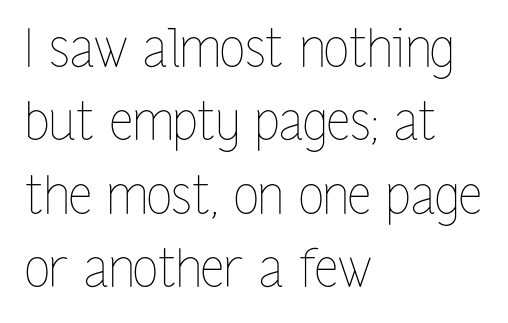
The image shows 52 px thin, condensed type, upright; set left-aligned, normal line spacing (1.41x), normal letter spacing, not underlined; low stroke contrast and a medium x-height.
